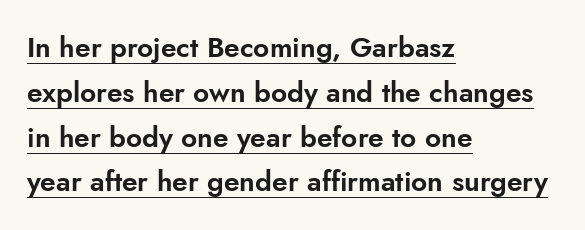
This is sans-serif lettering, the kind often seen on screens and signage. Which margin do the lines hug? The left one — the right edge is uneven. You can see a thin bar hugging the bottom of the glyphs. The space between consecutive lines is moderate.
